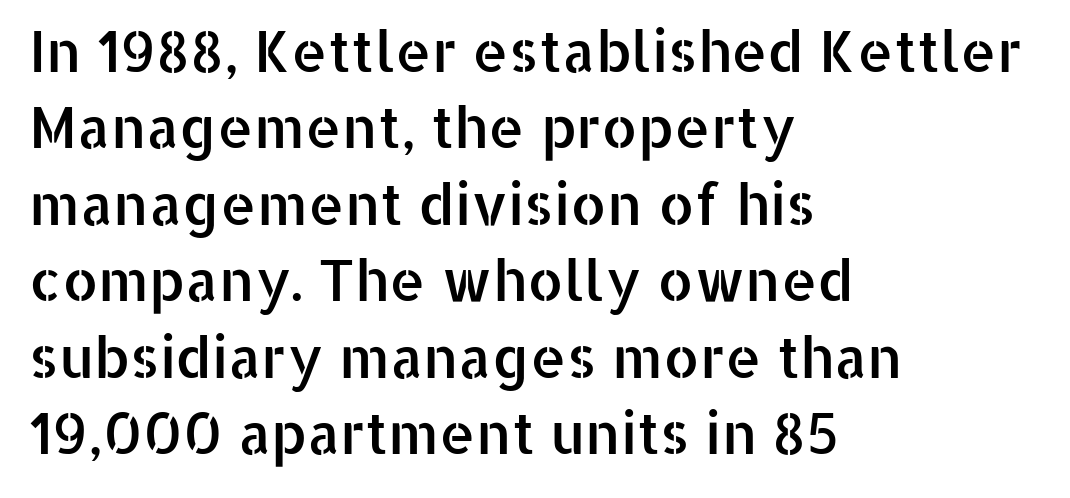
The image shows 57 px sans-serif type, upright; set left-aligned, normal line spacing (1.34x), normal letter spacing, not underlined; low stroke contrast and a medium x-height.
